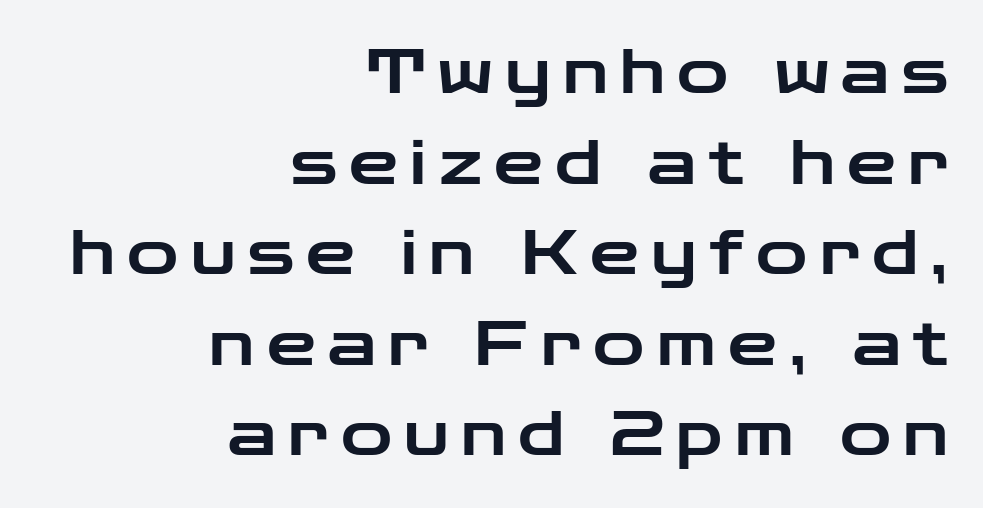
{"serif": "no", "italic": "no", "width": "wide", "stroke_contrast": "low", "x_height": "medium", "monospaced": "no", "underline": "no", "align": "right", "line_spacing": "normal", "line_spacing_ratio": 1.46, "letter_spacing": "wide", "letter_spacing_em": 0.2, "glyph_px": 62}
